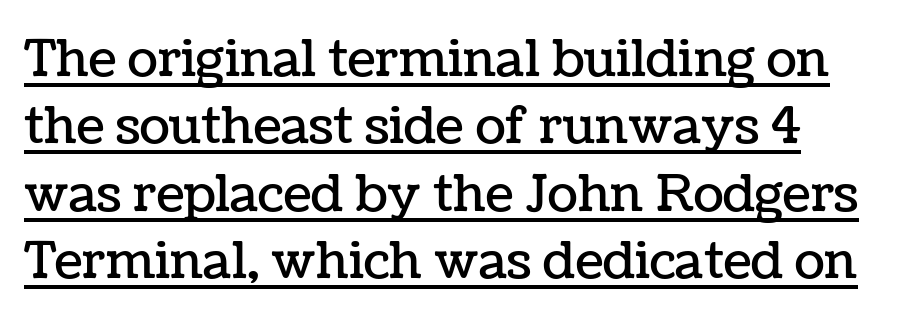
{"italic": "no", "width": "normal", "stroke_contrast": "low", "x_height": "medium", "monospaced": "no", "underline": "yes", "align": "left", "line_spacing": "normal", "line_spacing_ratio": 1.35, "letter_spacing": "normal", "letter_spacing_em": 0.0, "glyph_px": 50}
